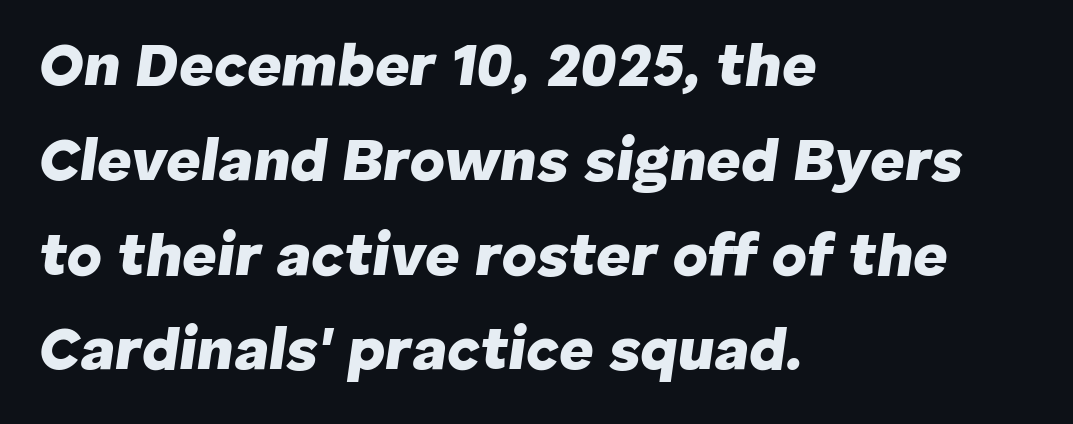
The rendering uses a moderate line-height, typical for paragraphs. The lettering tilts uniformly, giving the passage an italic look. Spacing verdict: proportional, widths tailored to each character. Horizontal alignment here is leftward, the default for most running prose. No word sits above an underline. Nothing unusual about the tracking: characters are spaced as the font intends.
